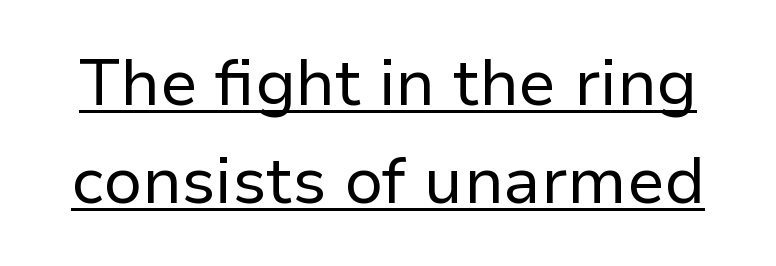
The typesetter has applied underlining to the passage shown. The letters carry no serifs — their stems end cleanly without finishing strokes. Rows of type keep a routine distance in the vertical direction. Style check: upright. Is this a heavy cut? Hardly; it is regular or lighter.
